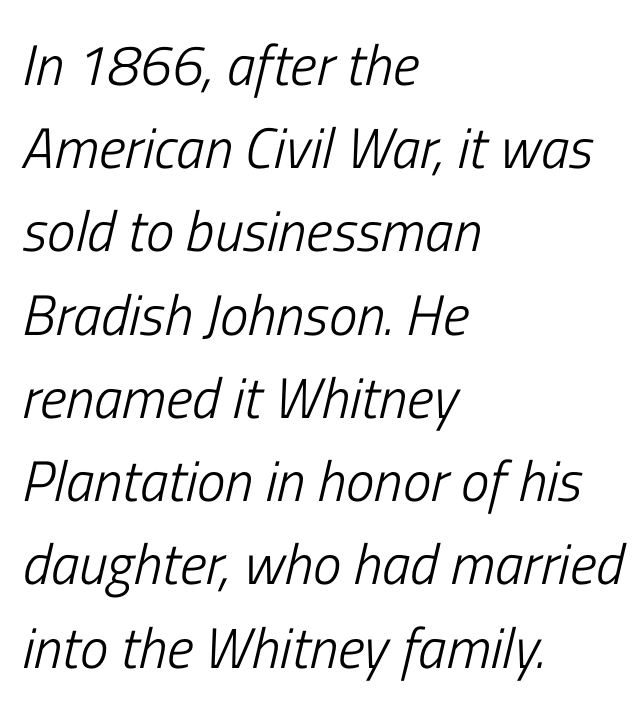
{"italic": "yes", "lean": "right", "slant_degrees": 13, "bold": "no", "weight": "light", "width": "condensed", "stroke_contrast": "low", "x_height": "medium", "monospaced": "no", "underline": "no", "align": "left", "line_spacing": "normal", "line_spacing_ratio": 1.46, "letter_spacing": "normal", "letter_spacing_em": 0.0, "glyph_px": 57}
